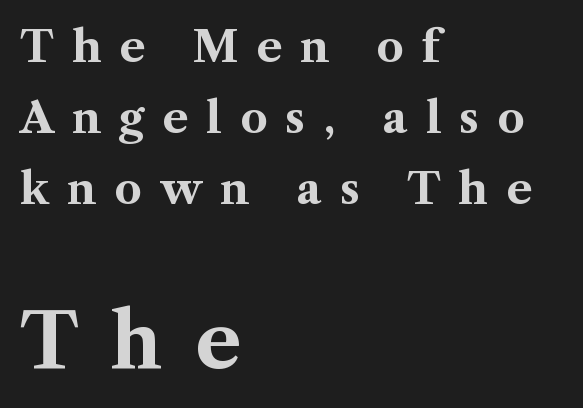
The image shows 76 px bold serif type, upright; set left-aligned, normal line spacing (1.65x), unusually wide letter spacing (+0.42 em), not underlined; the second (bottom) block is 1.77x larger; medium stroke contrast and a medium x-height.
